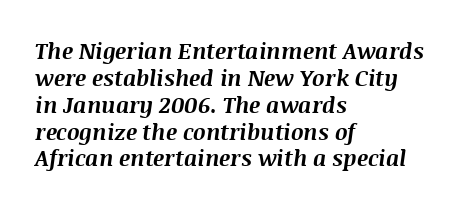
The passage shown leans; its letterforms are oblique. The paragraph shown leans on its left margin. Heft: maximum for text — a bold. The horizontal fit of the characters is conventional and even. The space directly below the letters is spotless.
